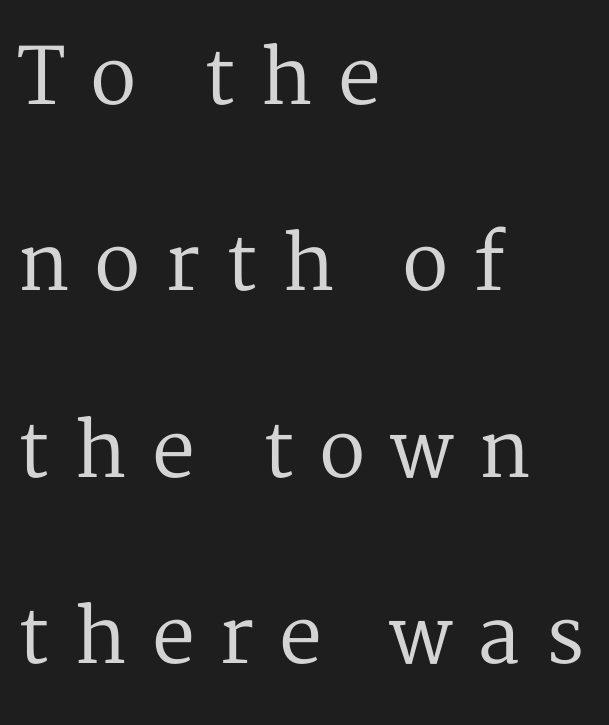
Q: Is the text bold? A: No.
Q: Is the text italic (slanted)? A: No, it is upright.
Q: Is the typeface a serif or a sans-serif typeface? A: Serif.
Q: Is the text underlined? A: No.
Q: How is the paragraph aligned? A: Left-aligned.
Q: Is the spacing between letters normal or unusually wide? A: Unusually wide.
Q: Is the spacing between lines tight, normal or loose? A: Loose.
Q: Width (condensed, normal, or wide)? A: Normal.
Q: Stroke contrast? A: Medium.
Q: x-height? A: Medium.
Q: Monospaced? A: No.
